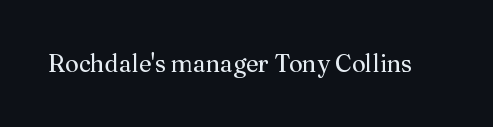
{"italic": "no", "bold": "no", "underline": "no", "letter_spacing": "normal", "letter_spacing_em": 0.0, "glyph_px": 24}
